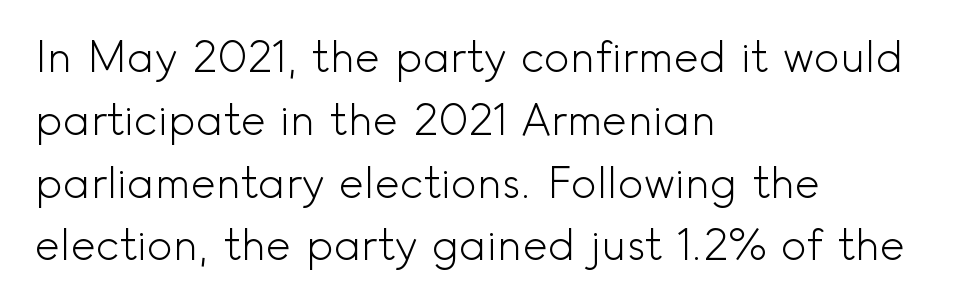
Q: Is the text bold? A: No.
Q: Is the text italic (slanted)? A: No, it is upright.
Q: Is the typeface a serif or a sans-serif typeface? A: Sans-serif.
Q: Is the text underlined? A: No.
Q: How is the paragraph aligned? A: Left-aligned.
Q: Is the spacing between letters normal or unusually wide? A: Normal.
Q: Is the spacing between lines tight, normal or loose? A: Normal.
Q: Width (condensed, normal, or wide)? A: Normal.
Q: x-height? A: Small.
Q: Monospaced? A: No.
